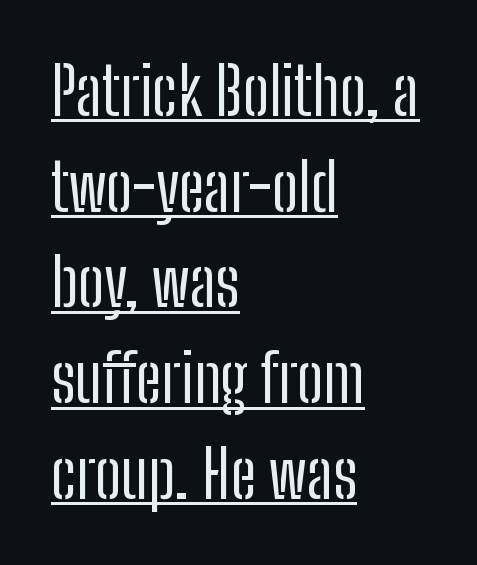
Check the space under the baseline: a stroke is drawn there. The letters sit at their default tracking, neither squeezed nor spread. Each new line begins a customary step beneath the previous one. Do the characters align in a grid? No, the font is proportional. The ragged edge is on the right, which tells us the setting is flush left.
